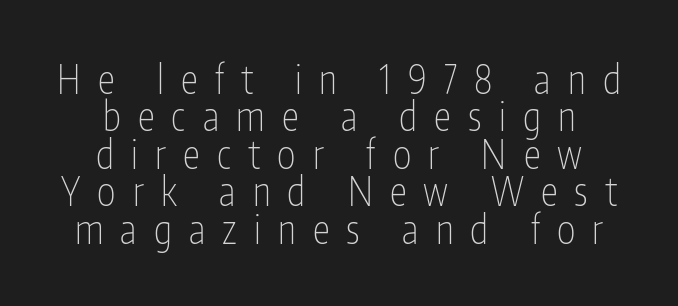
The image shows 39 px thin, condensed sans-serif type, upright; set tight line spacing (0.96x), unusually wide letter spacing (+0.44 em), not underlined; low stroke contrast and a medium x-height.
